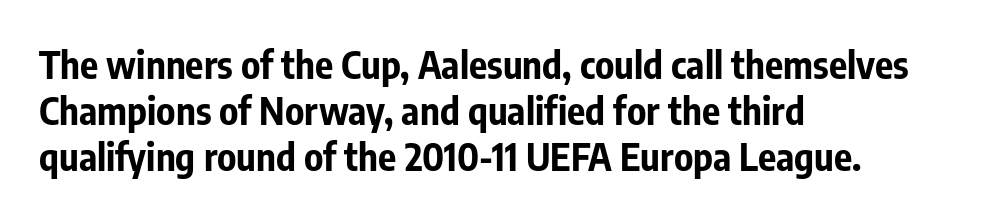
Q: Is the text bold? A: Yes.
Q: Is the text italic (slanted)? A: No, it is upright.
Q: Is the typeface a serif or a sans-serif typeface? A: Sans-serif.
Q: Is the text underlined? A: No.
Q: How is the paragraph aligned? A: Left-aligned.
Q: Is the spacing between letters normal or unusually wide? A: Normal.
Q: Width (condensed, normal, or wide)? A: Condensed.
Q: Stroke contrast? A: Low.
Q: x-height? A: Medium.
Q: Monospaced? A: No.
